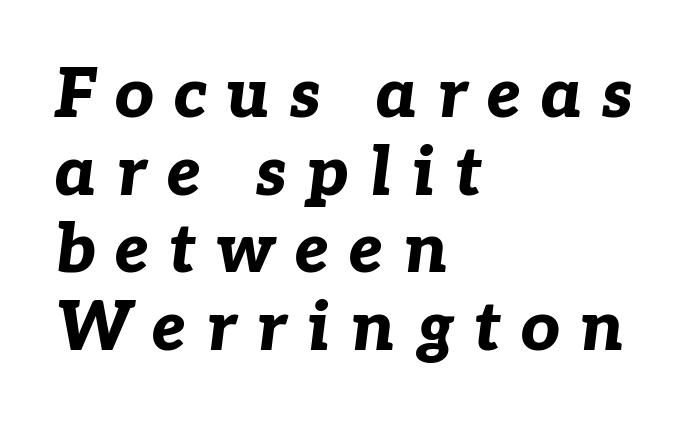
{"italic": "yes", "lean": "right", "slant_degrees": 7, "bold": "yes", "weight": "bold", "width": "normal", "stroke_contrast": "low", "x_height": "medium", "monospaced": "no", "underline": "no", "align": "left", "line_spacing": "tight", "line_spacing_ratio": 1.14, "letter_spacing": "wide", "letter_spacing_em": 0.29, "glyph_px": 68}
